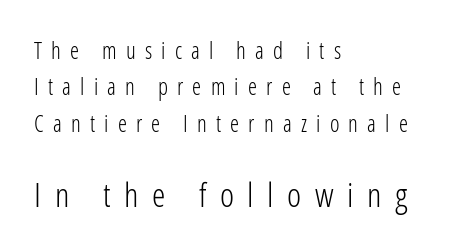
Q: Is the text bold? A: No.
Q: Is the text italic (slanted)? A: No, it is upright.
Q: Is the typeface a serif or a sans-serif typeface? A: Sans-serif.
Q: Is the text underlined? A: No.
Q: How is the paragraph aligned? A: Left-aligned.
Q: Is the spacing between letters normal or unusually wide? A: Unusually wide.
Q: Is the spacing between lines tight, normal or loose? A: Normal.
Q: Which block of text is set in a larger size, the first (top) or the second (bottom)? A: The second (bottom) one.
Q: Width (condensed, normal, or wide)? A: Condensed.
Q: Stroke contrast? A: Low.
Q: x-height? A: Medium.
Q: Monospaced? A: No.
